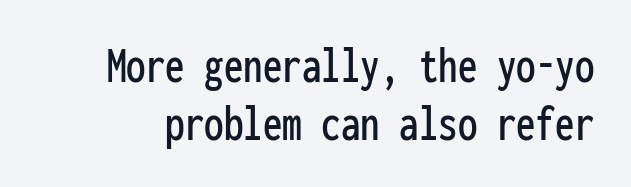
Q: Is the text italic (slanted)? A: No, it is upright.
Q: Is the typeface a serif or a sans-serif typeface? A: Sans-serif.
Q: Is the text underlined? A: No.
Q: Is the spacing between letters normal or unusually wide? A: Normal.
Q: Is the spacing between lines tight, normal or loose? A: Tight.
Q: Width (condensed, normal, or wide)? A: Condensed.
Q: Stroke contrast? A: Low.
Q: x-height? A: Medium.
Q: Monospaced? A: Yes.
